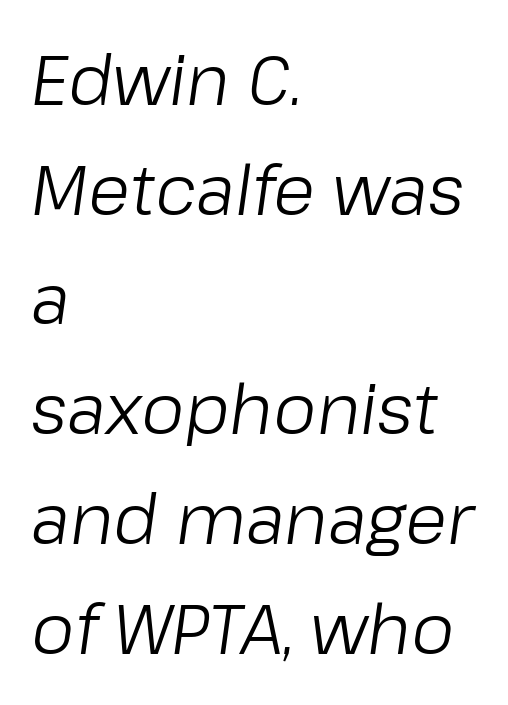
The image shows 69 px light type, italic (leaning right); set left-aligned, normal line spacing (1.59x), normal letter spacing, not underlined; low stroke contrast and a medium x-height.
